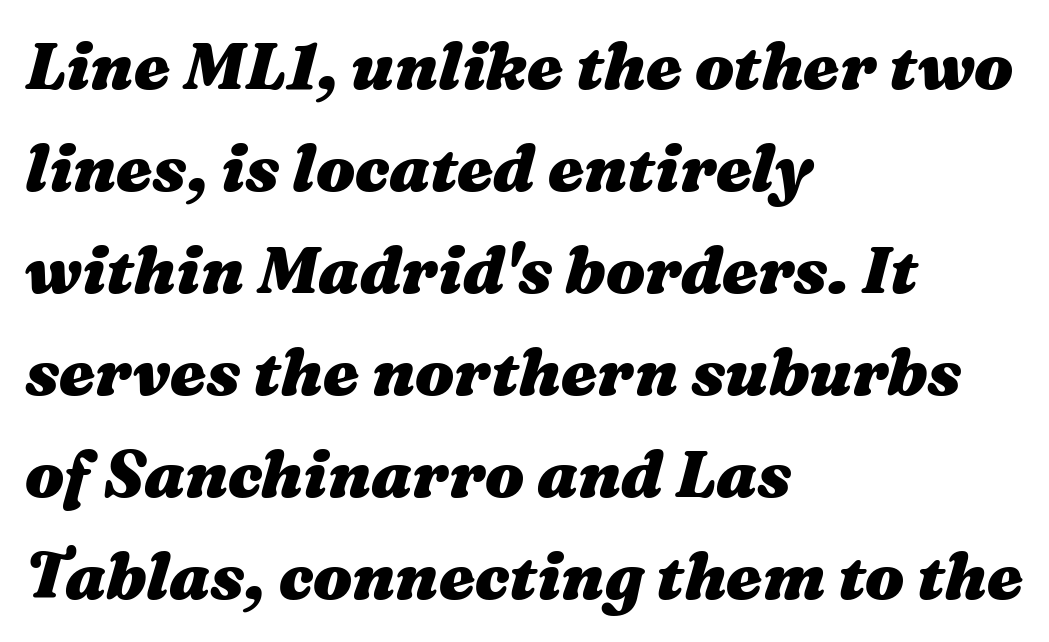
A clean baseline with only descenders dipping below it. The strokes are fattened all the way to bold. Casual observation: everything's shoved over to the left. Between one letter and the next there's only the usual sliver of space.
